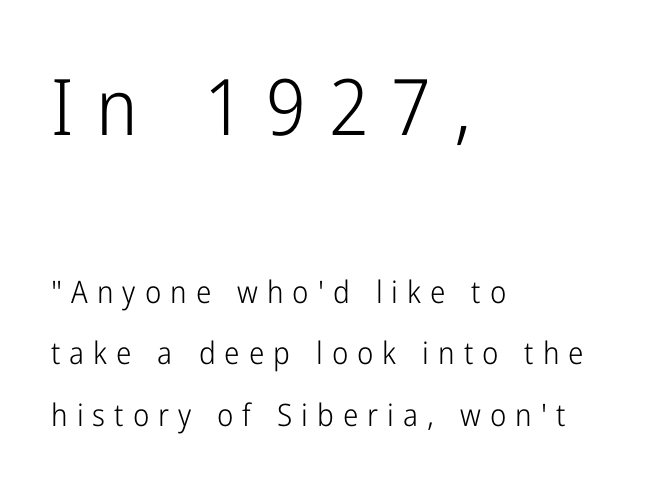
The image shows 78 px light, condensed sans-serif type, upright; set left-aligned, loose line spacing (1.99x), unusually wide letter spacing (+0.29 em), not underlined; the first (top) block is 2.52x larger; low stroke contrast and a medium x-height.
